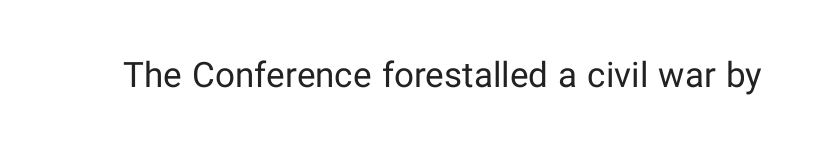
Q: Is the text bold? A: No.
Q: Is the text italic (slanted)? A: No, it is upright.
Q: Is the typeface a serif or a sans-serif typeface? A: Sans-serif.
Q: Is the text underlined? A: No.
Q: Is the spacing between letters normal or unusually wide? A: Normal.
Q: Width (condensed, normal, or wide)? A: Normal.
Q: Stroke contrast? A: Low.
Q: x-height? A: Medium.
Q: Monospaced? A: No.
